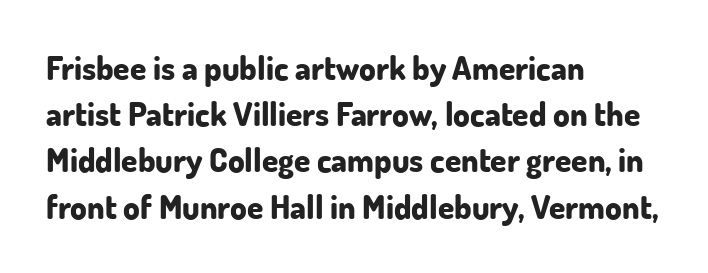
Q: Is the text bold? A: Yes.
Q: Is the text italic (slanted)? A: No, it is upright.
Q: Is the typeface a serif or a sans-serif typeface? A: Sans-serif.
Q: Is the text underlined? A: No.
Q: How is the paragraph aligned? A: Left-aligned.
Q: Is the spacing between letters normal or unusually wide? A: Normal.
Q: Is the spacing between lines tight, normal or loose? A: Normal.
Q: Width (condensed, normal, or wide)? A: Normal.
Q: Stroke contrast? A: Low.
Q: x-height? A: Small.
Q: Monospaced? A: No.
